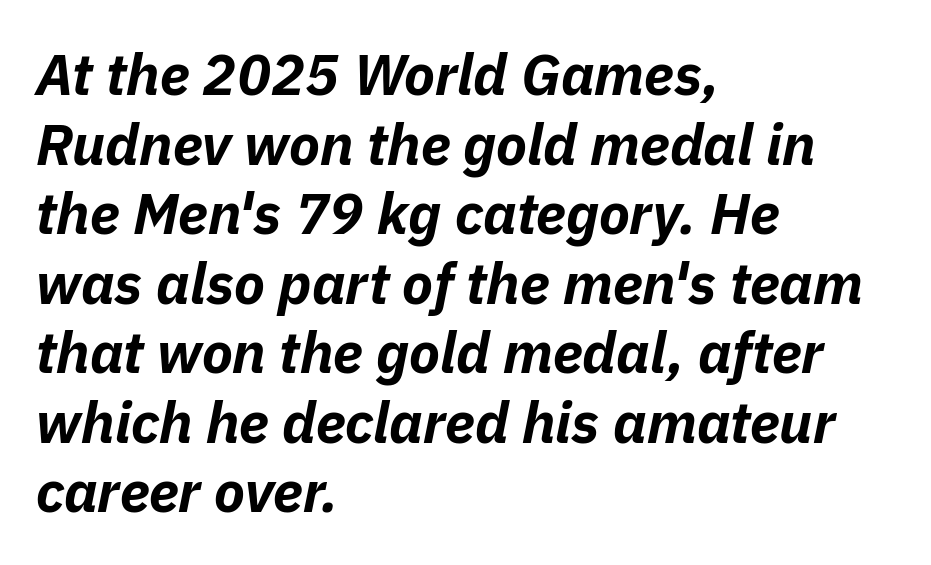
Q: Is the text bold? A: Yes.
Q: Is the text italic (slanted)? A: Yes, it leans right by about 11 degrees.
Q: Is the text underlined? A: No.
Q: How is the paragraph aligned? A: Left-aligned.
Q: Is the spacing between letters normal or unusually wide? A: Normal.
Q: Width (condensed, normal, or wide)? A: Normal.
Q: Stroke contrast? A: Low.
Q: x-height? A: Medium.
Q: Monospaced? A: No.
